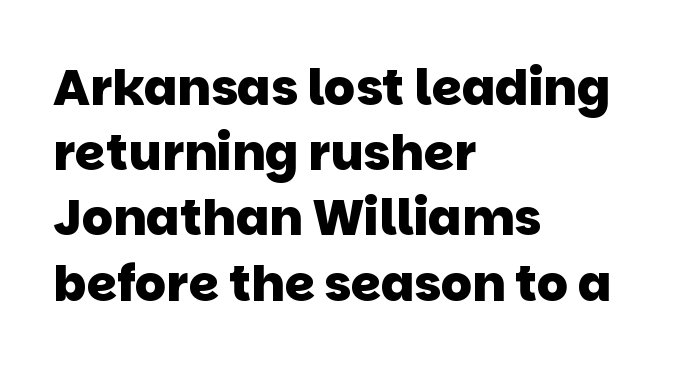
Q: Is the text bold? A: Yes.
Q: Is the typeface a serif or a sans-serif typeface? A: Sans-serif.
Q: Is the text underlined? A: No.
Q: How is the paragraph aligned? A: Left-aligned.
Q: Is the spacing between letters normal or unusually wide? A: Normal.
Q: Is the spacing between lines tight, normal or loose? A: Normal.
Q: Width (condensed, normal, or wide)? A: Normal.
Q: Stroke contrast? A: Low.
Q: x-height? A: Large.
Q: Monospaced? A: No.
